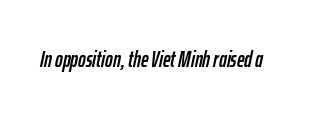
The image shows 23 px text type, italic (leaning right); set normal letter spacing, not underlined.
